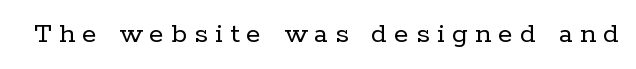
Q: Is the text bold? A: No.
Q: Is the text italic (slanted)? A: No, it is upright.
Q: Is the typeface a serif or a sans-serif typeface? A: Serif.
Q: Is the text underlined? A: No.
Q: Is the spacing between letters normal or unusually wide? A: Unusually wide.
Q: Width (condensed, normal, or wide)? A: Normal.
Q: Stroke contrast? A: Low.
Q: x-height? A: Medium.
Q: Monospaced? A: No.
